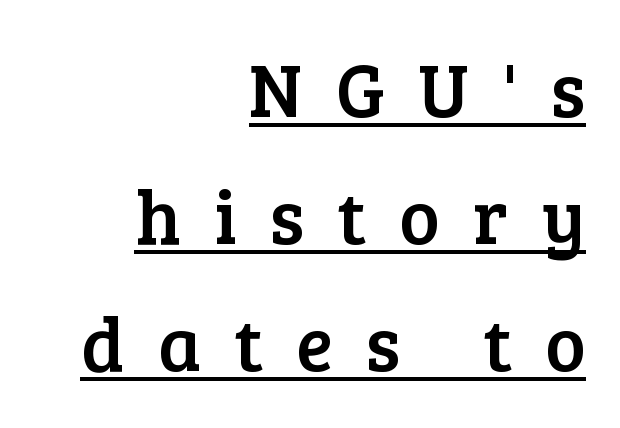
{"serif": "yes", "italic": "no", "width": "normal", "stroke_contrast": "low", "x_height": "medium", "monospaced": "no", "underline": "yes", "align": "right", "line_spacing": "normal", "line_spacing_ratio": 1.67, "letter_spacing": "wide", "letter_spacing_em": 0.44, "glyph_px": 76}
